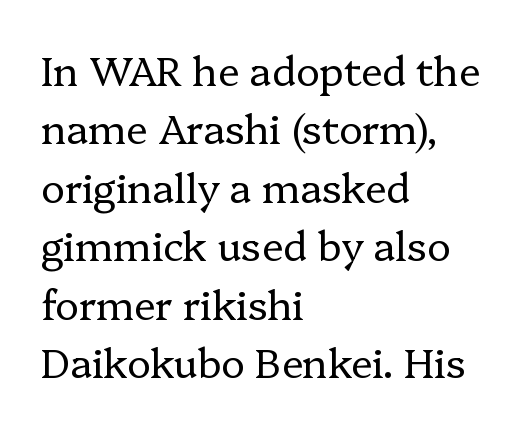
{"serif": "yes", "italic": "no", "bold": "no", "weight": "regular", "width": "normal", "stroke_contrast": "low", "x_height": "medium", "monospaced": "no", "underline": "no", "align": "left", "line_spacing": "normal", "line_spacing_ratio": 1.46, "letter_spacing": "normal", "letter_spacing_em": 0.0, "glyph_px": 40}
